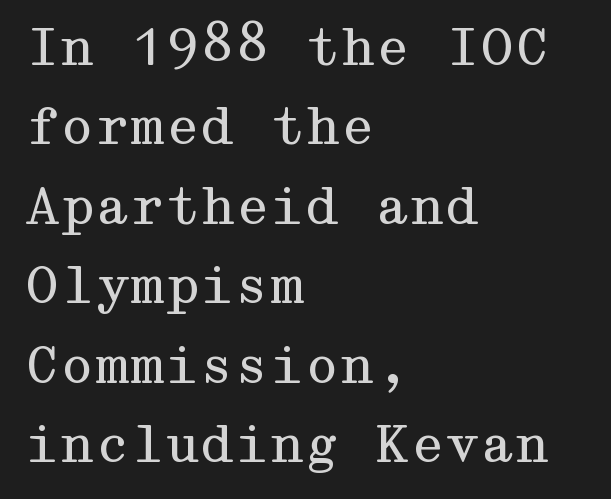
The image shows 50 px regular-weight, wide serif type, upright; set left-aligned, normal line spacing (1.59x), normal letter spacing, not underlined; medium stroke contrast and a medium x-height.
